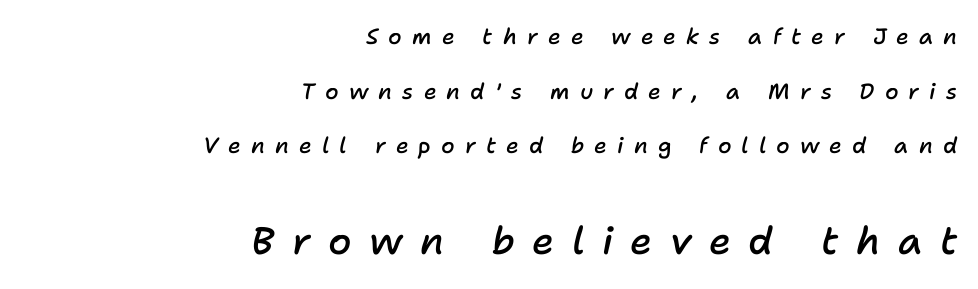
Q: Is the text bold? A: Semi-bold.
Q: Is the text italic (slanted)? A: Yes, it leans right by about 11 degrees.
Q: Is the text underlined? A: No.
Q: How is the paragraph aligned? A: Right-aligned.
Q: Is the spacing between letters normal or unusually wide? A: Unusually wide.
Q: Is the spacing between lines tight, normal or loose? A: Loose.
Q: Which block of text is set in a larger size, the first (top) or the second (bottom)? A: The second (bottom) one.
Q: Width (condensed, normal, or wide)? A: Normal.
Q: Stroke contrast? A: Low.
Q: x-height? A: Medium.
Q: Monospaced? A: No.
